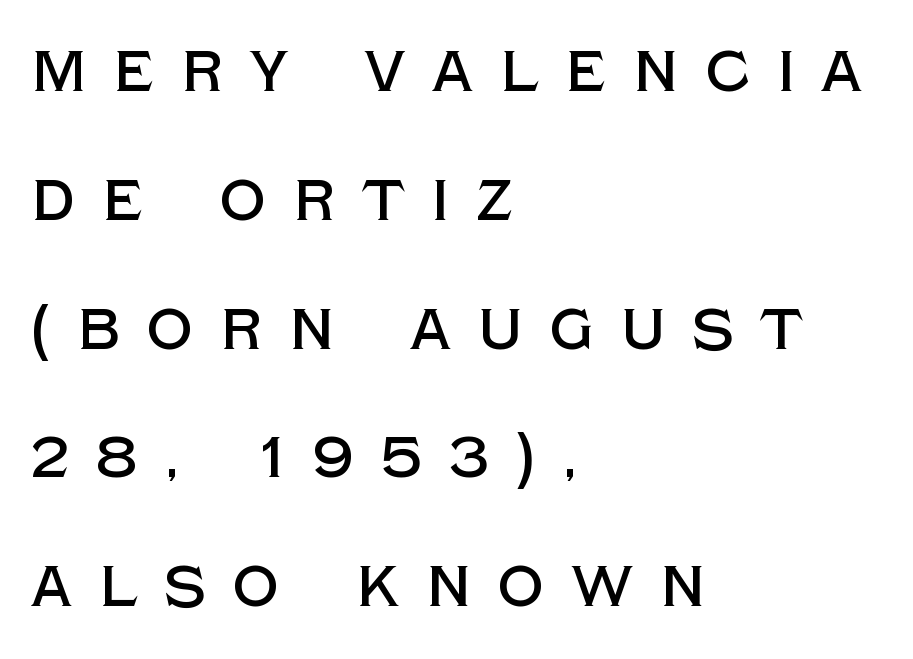
Q: Is the text italic (slanted)? A: No, it is upright.
Q: Is the typeface a serif or a sans-serif typeface? A: Sans-serif.
Q: Is the text underlined? A: No.
Q: How is the paragraph aligned? A: Left-aligned.
Q: Is the spacing between letters normal or unusually wide? A: Unusually wide.
Q: Is the spacing between lines tight, normal or loose? A: Loose.
Q: Width (condensed, normal, or wide)? A: Normal.
Q: x-height? A: Large.
Q: Monospaced? A: No.
